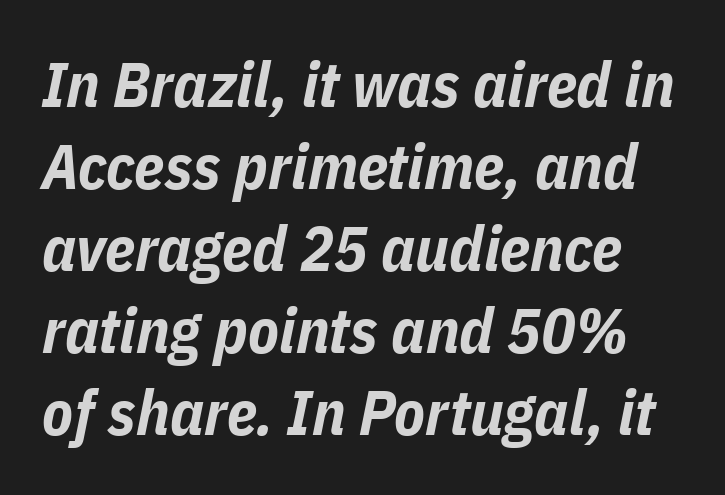
Observe the ordinary spacing: letters are neighbours, not strangers. Do the characters align in a grid? No, the font is proportional. Clear beneath every line of the passage. Heavy-handed strokes throughout: this text is bold. This sample uses an oblique cut, with every glyph tilted off the vertical.
